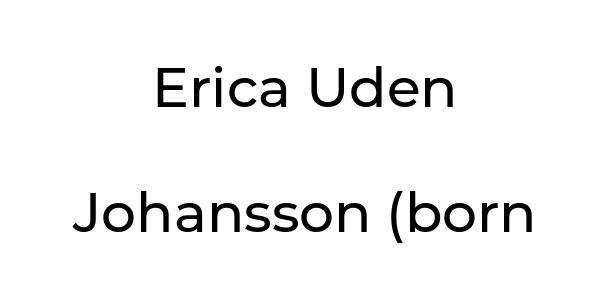
{"serif": "no", "italic": "no", "bold": "no", "weight": "regular", "width": "normal", "stroke_contrast": "low", "x_height": "medium", "monospaced": "no", "underline": "no", "align": "center", "line_spacing": "loose", "line_spacing_ratio": 2.27, "letter_spacing": "normal", "letter_spacing_em": 0.0, "glyph_px": 55}
